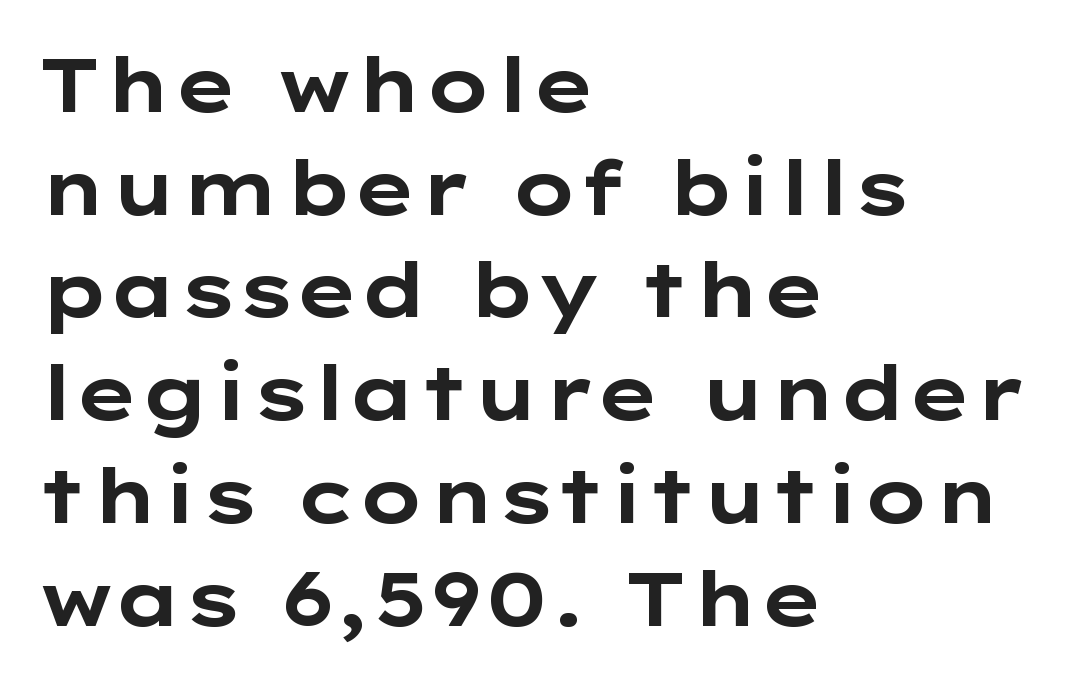
Q: Is the text bold? A: Yes.
Q: Is the text italic (slanted)? A: No, it is upright.
Q: Is the typeface a serif or a sans-serif typeface? A: Sans-serif.
Q: Is the text underlined? A: No.
Q: How is the paragraph aligned? A: Left-aligned.
Q: Is the spacing between letters normal or unusually wide? A: Normal.
Q: Is the spacing between lines tight, normal or loose? A: Normal.
Q: Width (condensed, normal, or wide)? A: Wide.
Q: Stroke contrast? A: Low.
Q: x-height? A: Medium.
Q: Monospaced? A: No.
